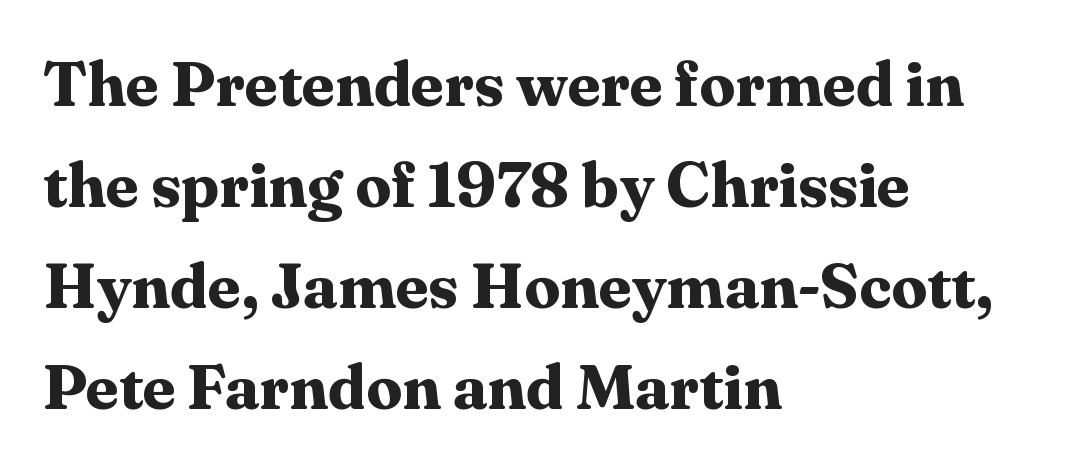
The rows are spaced the way most documents space them. Every character sits straight up, as roman type does. Here the designer chose a conventional face with non-uniform glyph widths. The compositor pushed each line to the left boundary.
